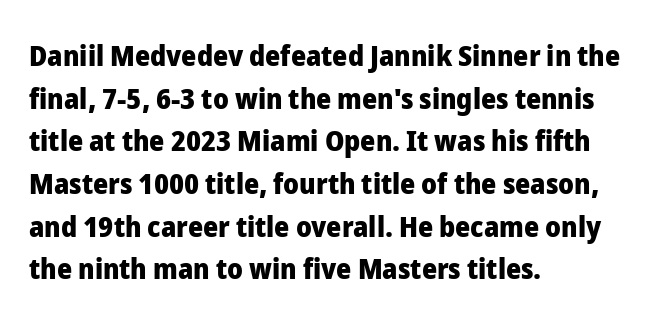
The image shows 29 px heavy sans-serif type, upright; set left-aligned, normal line spacing (1.47x), normal letter spacing, not underlined; low stroke contrast and a medium x-height.
